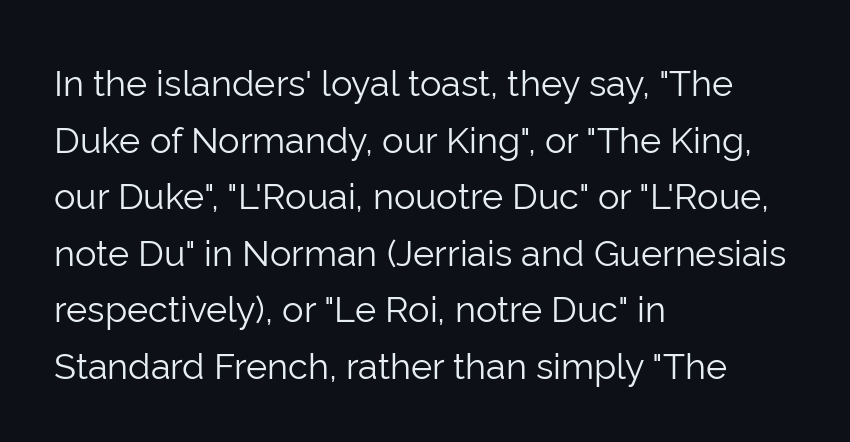
Q: Is the text bold? A: No.
Q: Is the text italic (slanted)? A: No, it is upright.
Q: Is the typeface a serif or a sans-serif typeface? A: Sans-serif.
Q: Is the text underlined? A: No.
Q: How is the paragraph aligned? A: Left-aligned.
Q: Is the spacing between letters normal or unusually wide? A: Normal.
Q: Is the spacing between lines tight, normal or loose? A: Normal.
Q: Width (condensed, normal, or wide)? A: Normal.
Q: Stroke contrast? A: Low.
Q: x-height? A: Medium.
Q: Monospaced? A: No.
